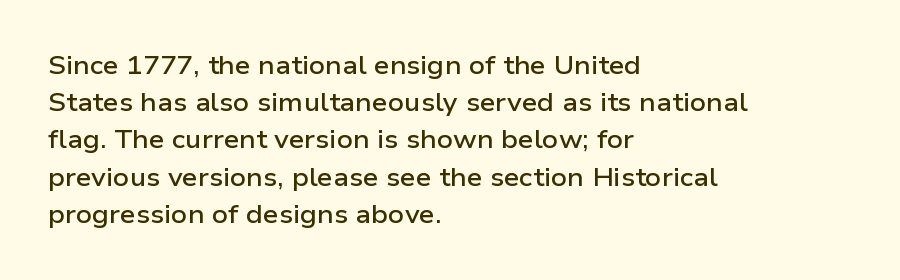
Q: Is the text bold? A: Semi-bold.
Q: Is the text italic (slanted)? A: No, it is upright.
Q: Is the text underlined? A: No.
Q: How is the paragraph aligned? A: Left-aligned.
Q: Is the spacing between letters normal or unusually wide? A: Normal.
Q: Is the spacing between lines tight, normal or loose? A: Normal.
